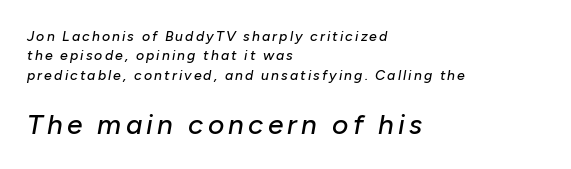
{"italic": "yes", "lean": "right", "slant_degrees": 10, "width": "normal", "stroke_contrast": "low", "x_height": "medium", "monospaced": "no", "underline": "no", "align": "left", "line_spacing": "normal", "line_spacing_ratio": 1.38, "larger_block": "second", "size_ratio": 2.0, "glyph_px": 28}
